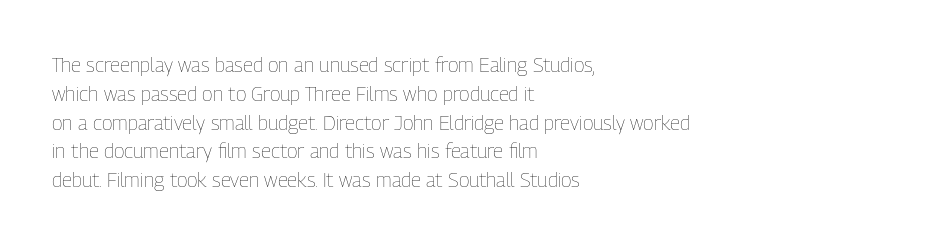
{"italic": "no", "bold": "no", "underline": "no", "align": "left", "line_spacing": "normal", "line_spacing_ratio": 1.44, "letter_spacing": "normal", "letter_spacing_em": 0.0, "glyph_px": 20}
